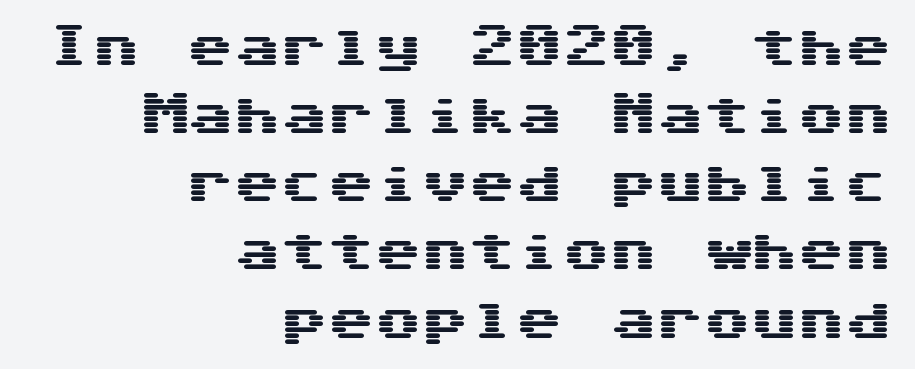
Descenders hang freely into open space. The type is set solid horizontally, with unmodified tracking. The rows are spaced the way most documents space them. All the whitespace from short lines collects on the left.
